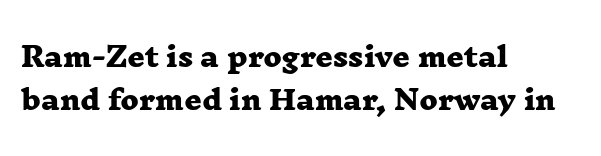
Caption: bold face, heavy strokes. Normally led — the rows are evenly, conventionally spaced. Only glyphs here, with clear space below each row. The rendering keeps characters at their native spacing. All the whitespace from short lines collects on the right.
